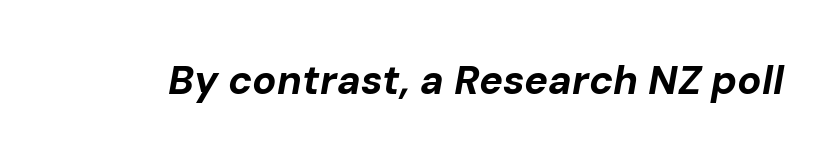
Q: Is the text bold? A: Yes.
Q: Is the text italic (slanted)? A: Yes, it leans right by about 10 degrees.
Q: Is the text underlined? A: No.
Q: Is the spacing between letters normal or unusually wide? A: Normal.
Q: Width (condensed, normal, or wide)? A: Normal.
Q: Stroke contrast? A: Low.
Q: x-height? A: Medium.
Q: Monospaced? A: No.
